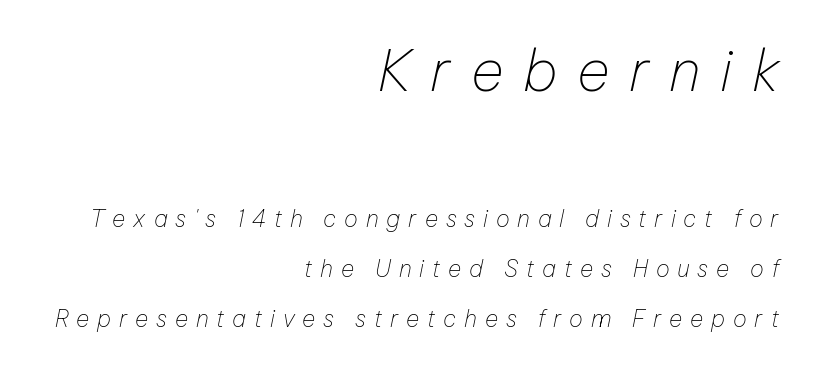
Q: Is the text bold? A: No.
Q: Is the text italic (slanted)? A: Yes, it leans right by about 12 degrees.
Q: Is the text underlined? A: No.
Q: How is the paragraph aligned? A: Right-aligned.
Q: Is the spacing between letters normal or unusually wide? A: Unusually wide.
Q: Is the spacing between lines tight, normal or loose? A: Loose.
Q: Which block of text is set in a larger size, the first (top) or the second (bottom)? A: The first (top) one.
Q: Width (condensed, normal, or wide)? A: Normal.
Q: Stroke contrast? A: Low.
Q: x-height? A: Medium.
Q: Monospaced? A: No.
